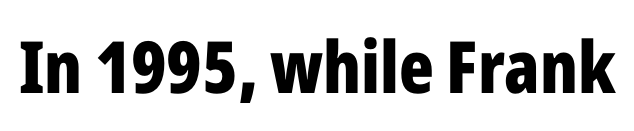
{"serif": "no", "italic": "no", "bold": "yes", "weight": "bold", "width": "condensed", "stroke_contrast": "low", "x_height": "medium", "monospaced": "no", "underline": "no", "letter_spacing": "normal", "letter_spacing_em": 0.0, "glyph_px": 72}
